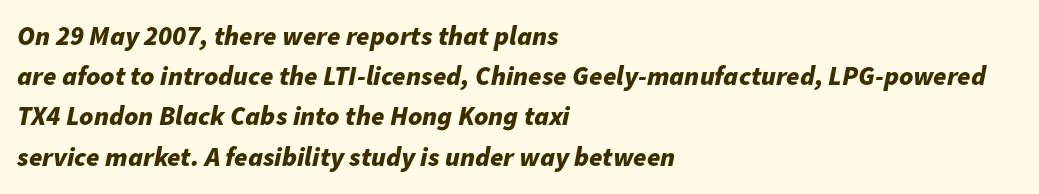
The image shows 27 px bold type, italic (leaning right); set left-aligned, normal line spacing (1.49x), normal letter spacing, not underlined.
